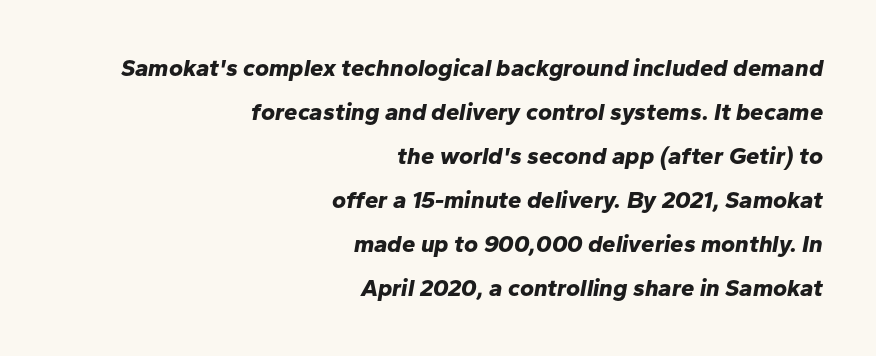
Q: Is the text bold? A: Yes.
Q: Is the text italic (slanted)? A: Yes, it leans right by about 10 degrees.
Q: Is the text underlined? A: No.
Q: How is the paragraph aligned? A: Right-aligned.
Q: Is the spacing between letters normal or unusually wide? A: Normal.
